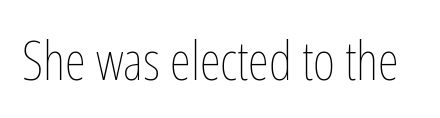
Q: Is the text bold? A: No.
Q: Is the text italic (slanted)? A: No, it is upright.
Q: Is the text underlined? A: No.
Q: Is the spacing between letters normal or unusually wide? A: Normal.
Q: Width (condensed, normal, or wide)? A: Condensed.
Q: Stroke contrast? A: Low.
Q: x-height? A: Medium.
Q: Monospaced? A: No.
